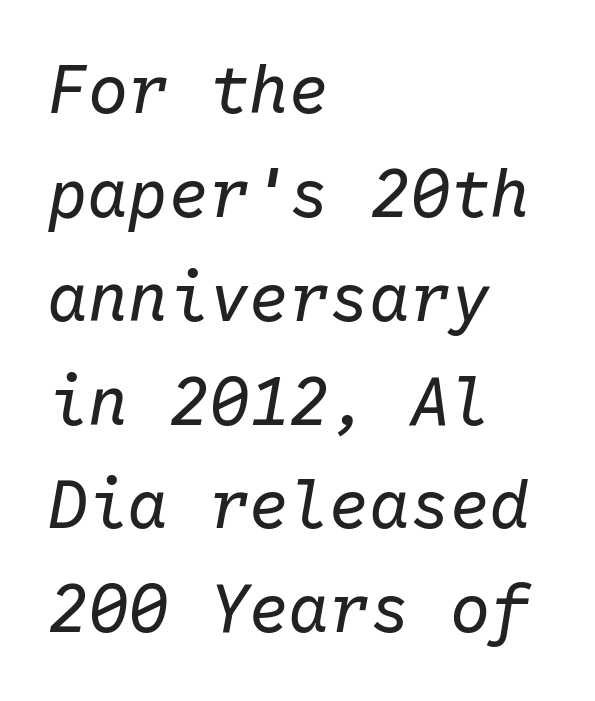
Think of a typewriter: that constant character pitch is what you see here. Any mark beneath the type? The region is blank. In terms of letterspacing, this is plain default setting. The space between consecutive lines is moderate. Weight: regular or lighter.
